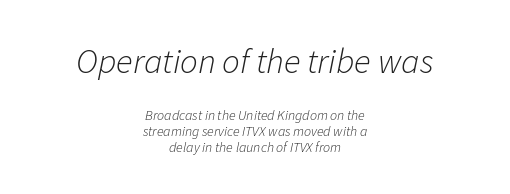
There is no visible air inserted between adjacent glyphs. These two chunks differ in scale, with the top chunk taking the larger measure. Beneath every word, the page is bare. Emphasis-style slanted type is in use. Students, observe: this is what under-led, compact text looks like.
